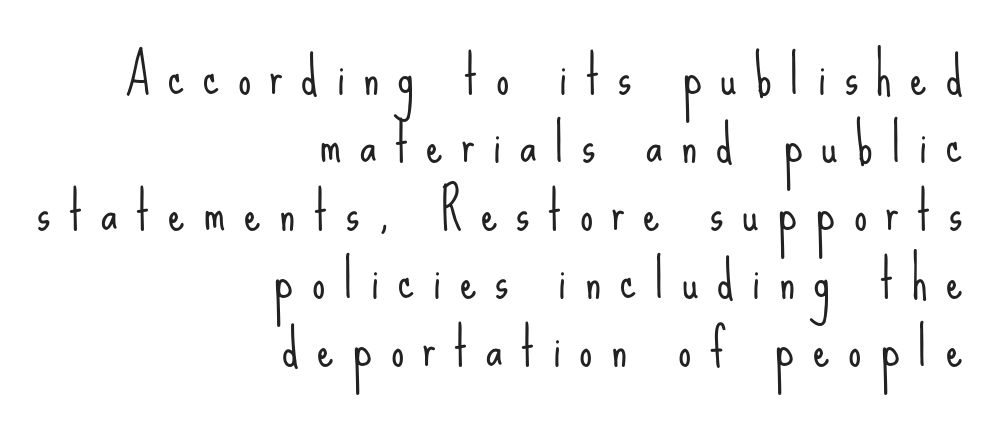
The font sits on the lighter half of the weight spectrum, regular included. Descenders are the only things crossing below the line. Teacher's note: observe the even right margin — that is flush-right alignment. Unlike italic type, these characters show no tilt at all. Type style note: lacks serifs. Is this a fixed-width face? No — the glyphs have proportional, varying widths.
